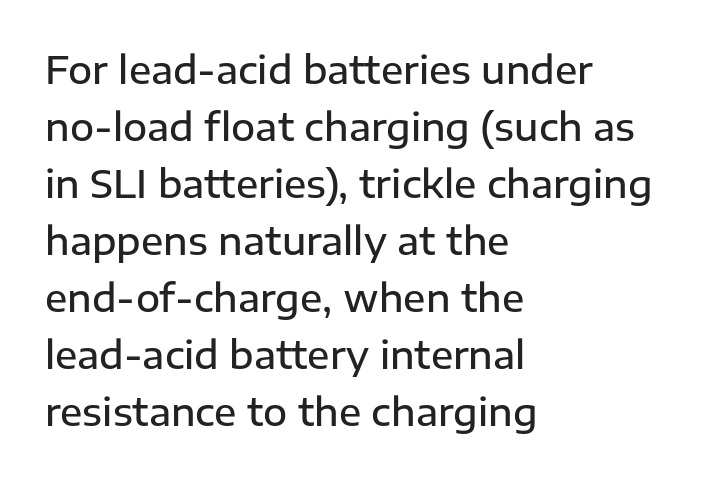
Is there any slant? The stems are plumb. If you drew a ruler down the left edge, every line would touch it. I'd call this a sans setting — the letters go barefoot. The glyphs are unaccompanied by any horizontal stroke below them. Notice how descenders clear the ascenders below comfortably — that's standard leading. The font is running at a semibold setting, under full bold.
